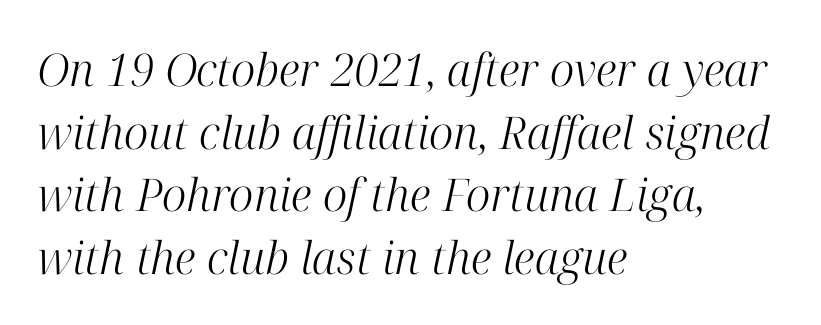
Q: Is the text bold? A: No.
Q: Is the text italic (slanted)? A: Yes, it leans right by about 12 degrees.
Q: Is the typeface a serif or a sans-serif typeface? A: Serif.
Q: Is the text underlined? A: No.
Q: How is the paragraph aligned? A: Left-aligned.
Q: Is the spacing between letters normal or unusually wide? A: Normal.
Q: Is the spacing between lines tight, normal or loose? A: Normal.
Q: Width (condensed, normal, or wide)? A: Normal.
Q: Stroke contrast? A: High.
Q: x-height? A: Medium.
Q: Monospaced? A: No.
